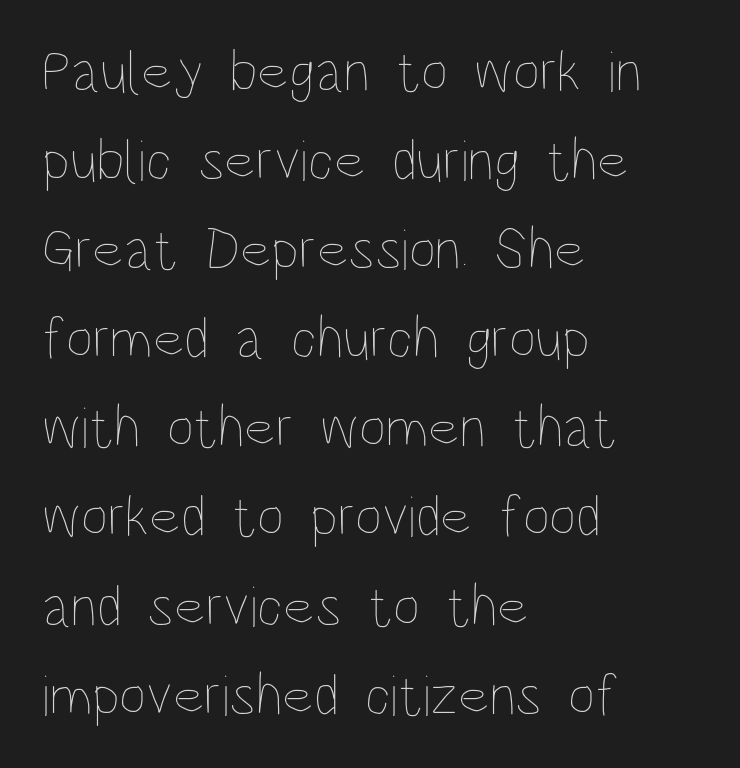
The image shows 59 px thin, condensed type, upright; set left-aligned, normal line spacing (1.51x), normal letter spacing, not underlined; low stroke contrast and a large x-height.
